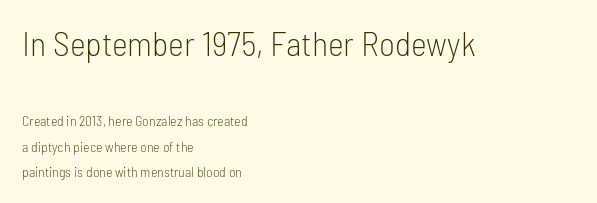
Q: Is the text bold? A: No.
Q: Is the text italic (slanted)? A: No, it is upright.
Q: Is the typeface a serif or a sans-serif typeface? A: Sans-serif.
Q: Is the text underlined? A: No.
Q: How is the paragraph aligned? A: Left-aligned.
Q: Is the spacing between letters normal or unusually wide? A: Normal.
Q: Which block of text is set in a larger size, the first (top) or the second (bottom)? A: The first (top) one.
Q: Width (condensed, normal, or wide)? A: Condensed.
Q: Stroke contrast? A: Low.
Q: x-height? A: Medium.
Q: Monospaced? A: No.
